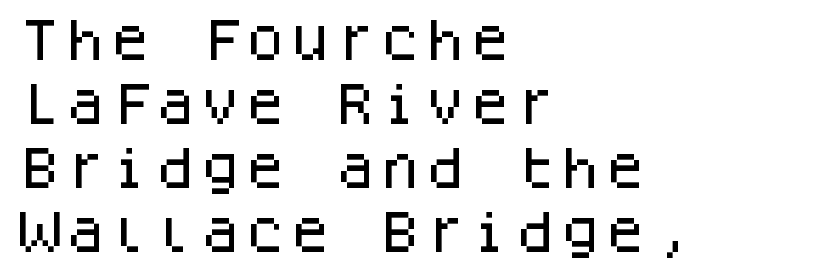
The image shows 45 px sans-serif type, upright, monospaced; set left-aligned, normal line spacing (1.42x), normal letter spacing, not underlined; low stroke contrast and a large x-height.
